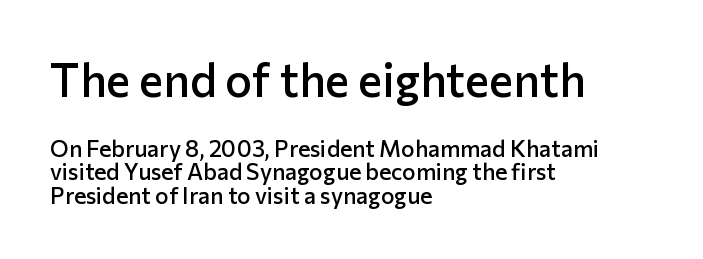
Q: Is the text bold? A: Semi-bold.
Q: Is the text italic (slanted)? A: No, it is upright.
Q: Is the typeface a serif or a sans-serif typeface? A: Sans-serif.
Q: Is the text underlined? A: No.
Q: How is the paragraph aligned? A: Left-aligned.
Q: Is the spacing between letters normal or unusually wide? A: Normal.
Q: Is the spacing between lines tight, normal or loose? A: Tight.
Q: Which block of text is set in a larger size, the first (top) or the second (bottom)? A: The first (top) one.
Q: Width (condensed, normal, or wide)? A: Normal.
Q: Stroke contrast? A: Low.
Q: x-height? A: Medium.
Q: Monospaced? A: No.
